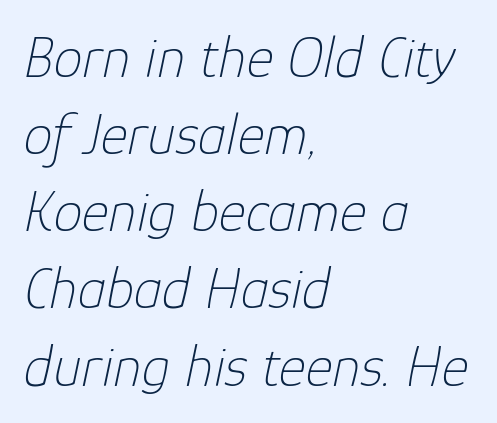
{"italic": "yes", "lean": "right", "slant_degrees": 12, "bold": "no", "weight": "thin", "width": "normal", "stroke_contrast": "low", "x_height": "medium", "monospaced": "no", "underline": "no", "align": "left", "line_spacing": "normal", "line_spacing_ratio": 1.33, "letter_spacing": "normal", "letter_spacing_em": 0.0, "glyph_px": 58}
